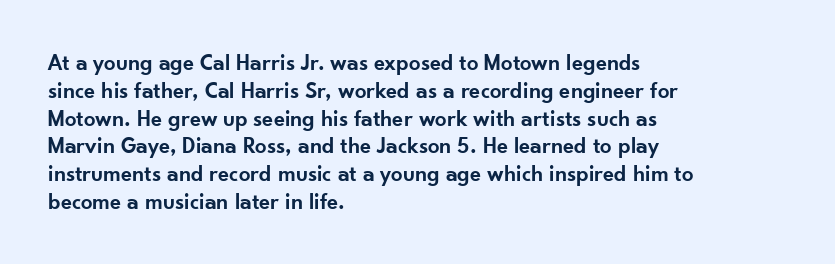
The letters stand straight up with perfectly vertical stems. Standard letterfit; no display-style spreading of the glyphs. Leftover space on each line is placed entirely after the last word. Look at the stroke-to-counter ratio: somewhat heavy, a semibold. Beneath every word, the page is bare.
